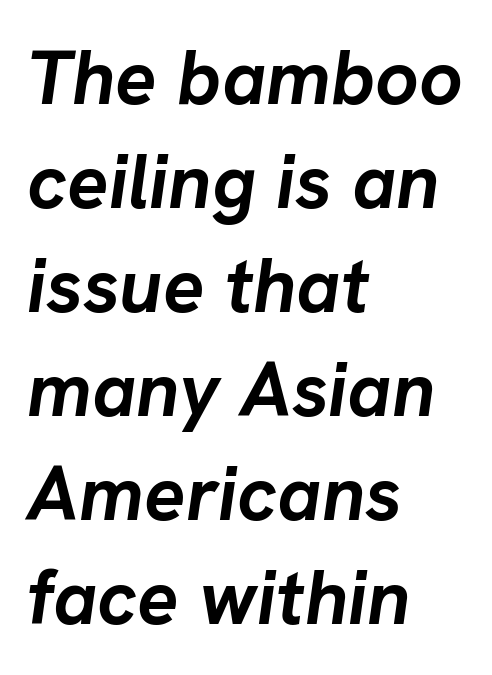
The image shows 77 px semibold type, italic (leaning right); set left-aligned, normal line spacing (1.35x), normal letter spacing, not underlined; low stroke contrast and a medium x-height.
